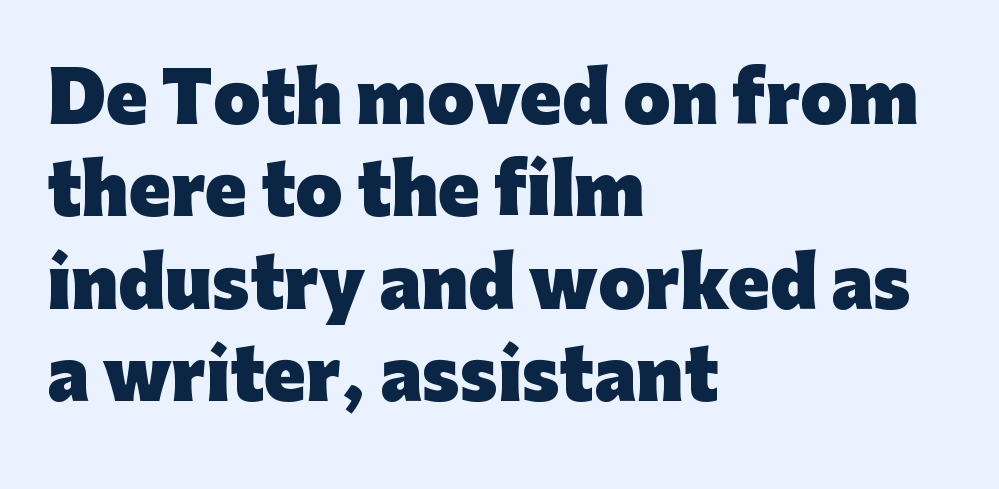
The image shows 68 px heavy sans-serif type, upright; set left-aligned, normal line spacing (1.36x), normal letter spacing, not underlined; low stroke contrast and a medium x-height.
